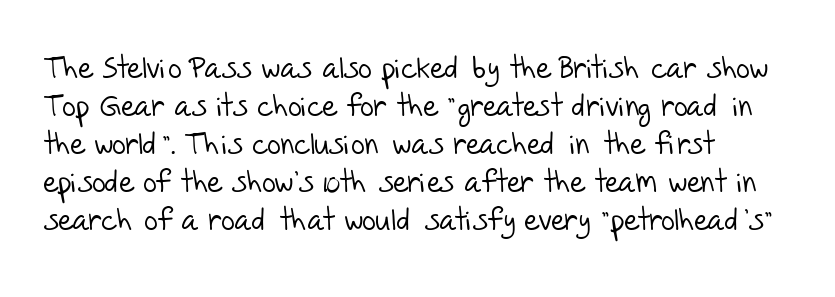
{"serif": "no", "bold": "no", "weight": "light", "width": "normal", "stroke_contrast": "low", "x_height": "large", "monospaced": "no", "underline": "no", "align": "left", "line_spacing": "normal", "line_spacing_ratio": 1.27, "letter_spacing": "normal", "letter_spacing_em": 0.0, "glyph_px": 30}
